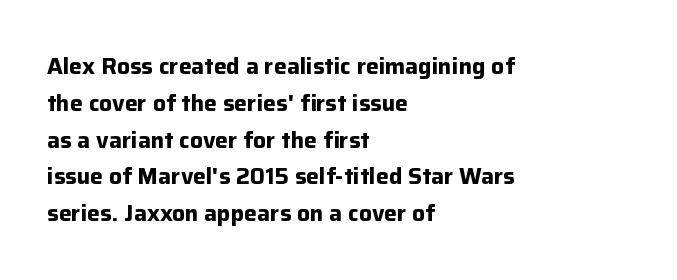
Q: Is the text bold? A: Yes.
Q: Is the text italic (slanted)? A: No, it is upright.
Q: Is the text underlined? A: No.
Q: How is the paragraph aligned? A: Left-aligned.
Q: Is the spacing between letters normal or unusually wide? A: Normal.
Q: Is the spacing between lines tight, normal or loose? A: Normal.
